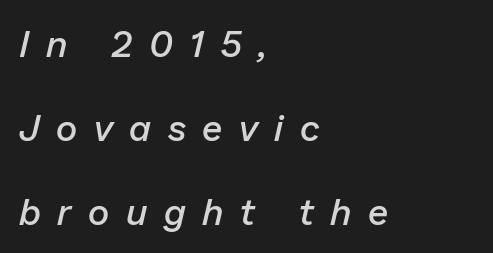
Q: Is the text bold? A: Semi-bold.
Q: Is the text italic (slanted)? A: Yes, it leans right by about 13 degrees.
Q: Is the text underlined? A: No.
Q: How is the paragraph aligned? A: Left-aligned.
Q: Is the spacing between letters normal or unusually wide? A: Unusually wide.
Q: Is the spacing between lines tight, normal or loose? A: Loose.
Q: Width (condensed, normal, or wide)? A: Normal.
Q: Stroke contrast? A: Low.
Q: x-height? A: Medium.
Q: Monospaced? A: No.
